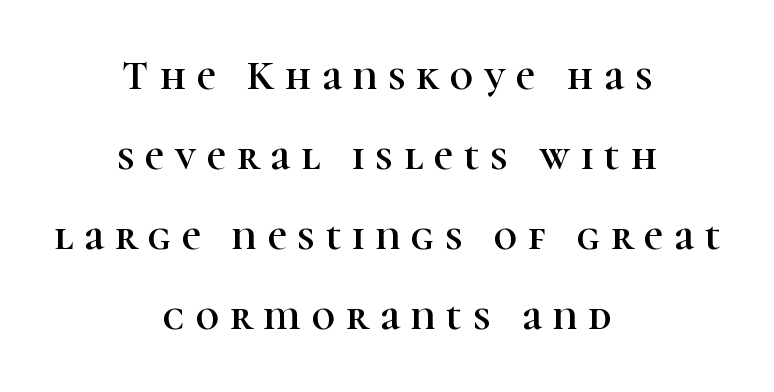
Does the lettering tilt? It doesn't — this is upright. Summary of vertical rhythm: relaxed, with wide interline spacing. Font category for this specimen: serif. The rendering positions every line midway between the sides. Note the varied advance widths — an 'i' is clearly narrower than an 'm'.
